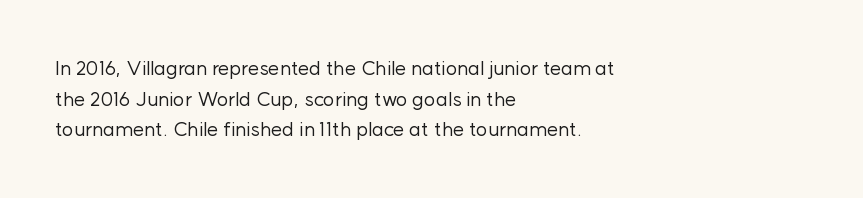
If you drew a line through each stem, it would be perfectly vertical. Students, observe: this is what conventionally led text looks like. Alignment: flush left. Decoration check: the copy has no underline.
